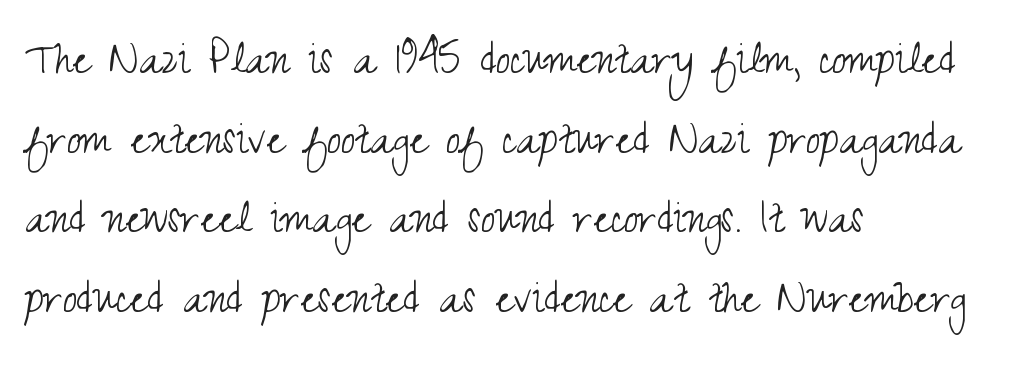
{"serif": "no", "italic": "no", "bold": "no", "weight": "light", "width": "condensed", "stroke_contrast": "medium", "x_height": "small", "monospaced": "no", "underline": "no", "align": "left", "line_spacing": "normal", "line_spacing_ratio": 1.53, "letter_spacing": "normal", "letter_spacing_em": 0.0, "glyph_px": 52}
